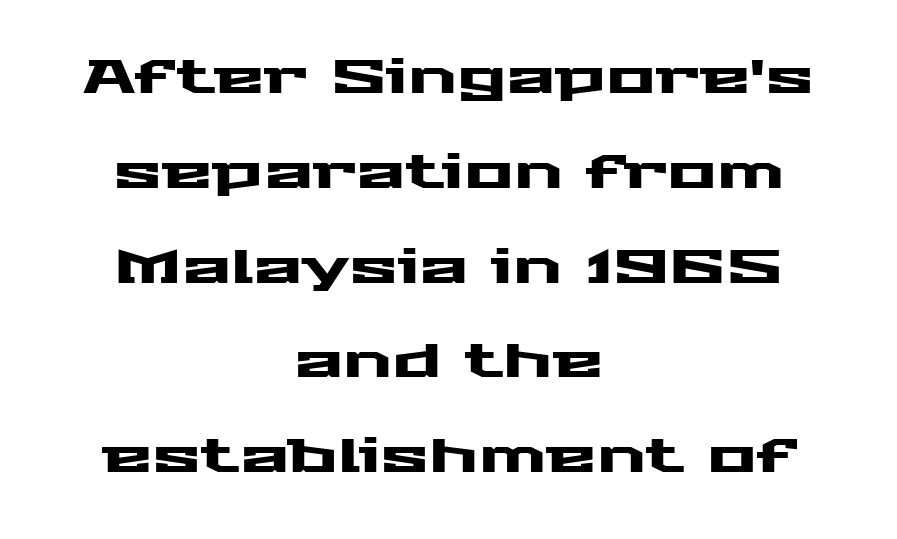
Q: Is the text italic (slanted)? A: No, it is upright.
Q: Is the typeface a serif or a sans-serif typeface? A: Sans-serif.
Q: Is the text underlined? A: No.
Q: How is the paragraph aligned? A: Centered.
Q: Is the spacing between letters normal or unusually wide? A: Normal.
Q: Is the spacing between lines tight, normal or loose? A: Loose.
Q: Width (condensed, normal, or wide)? A: Wide.
Q: Stroke contrast? A: Medium.
Q: x-height? A: Medium.
Q: Monospaced? A: No.
